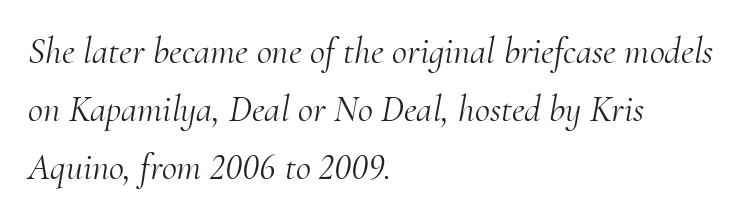
Q: Is the text bold? A: No.
Q: Is the text italic (slanted)? A: Yes, it leans right by about 10 degrees.
Q: Is the typeface a serif or a sans-serif typeface? A: Serif.
Q: Is the text underlined? A: No.
Q: How is the paragraph aligned? A: Left-aligned.
Q: Is the spacing between letters normal or unusually wide? A: Normal.
Q: Is the spacing between lines tight, normal or loose? A: Normal.
Q: Width (condensed, normal, or wide)? A: Normal.
Q: Stroke contrast? A: Medium.
Q: x-height? A: Small.
Q: Monospaced? A: No.
